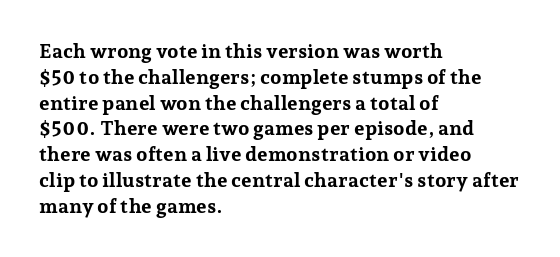
A typesetter would call this zero additional tracking. A classic flush-left, rag-right setting is used for this passage. The letters stand upright; this is a roman face. The glyphs are unaccompanied by any horizontal stroke below them. Line spacing here is normal.
